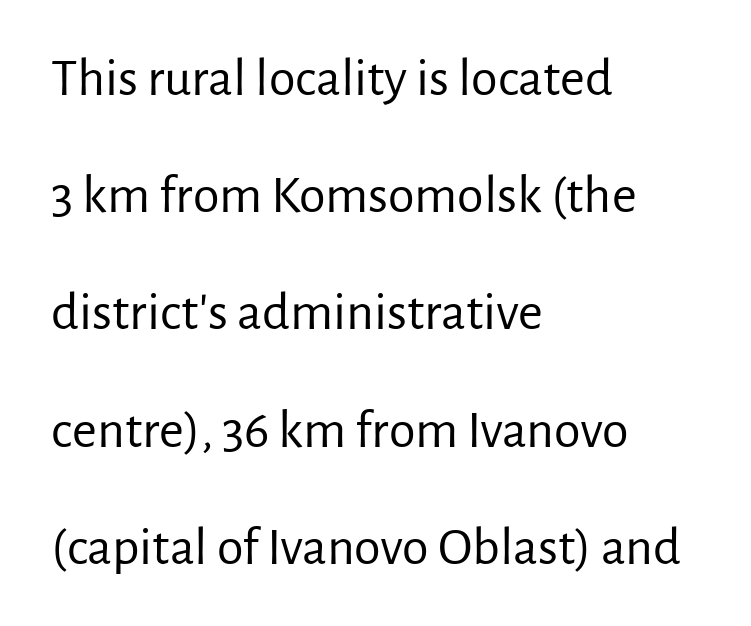
Q: Is the text bold? A: No.
Q: Is the text italic (slanted)? A: No, it is upright.
Q: Is the typeface a serif or a sans-serif typeface? A: Sans-serif.
Q: Is the text underlined? A: No.
Q: How is the paragraph aligned? A: Left-aligned.
Q: Is the spacing between letters normal or unusually wide? A: Normal.
Q: Is the spacing between lines tight, normal or loose? A: Loose.
Q: Width (condensed, normal, or wide)? A: Normal.
Q: Stroke contrast? A: Low.
Q: x-height? A: Medium.
Q: Monospaced? A: No.
